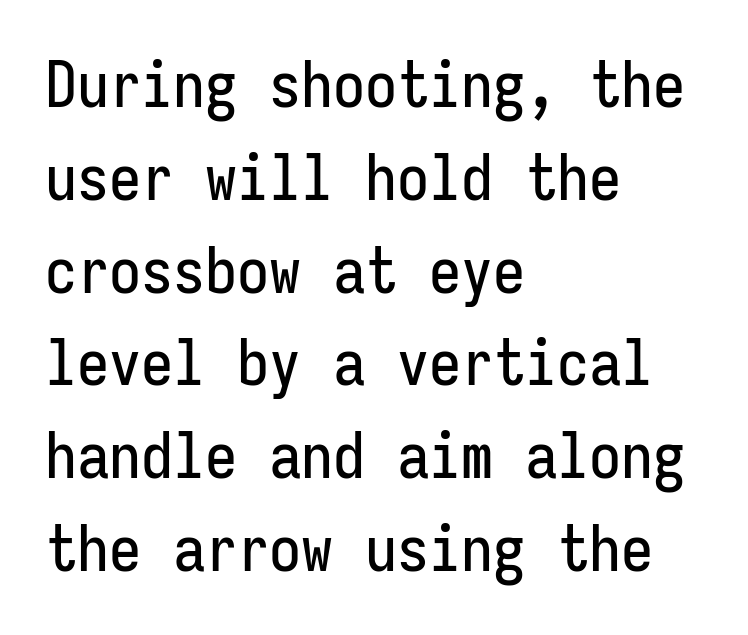
The image shows 64 px condensed sans-serif type, upright, monospaced; set left-aligned, normal line spacing (1.45x), normal letter spacing, not underlined; low stroke contrast and a medium x-height.
